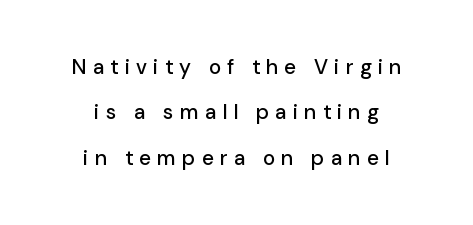
The image shows 21 px text type, upright; set centered, loose line spacing (2.16x), unusually wide letter spacing (+0.3 em), not underlined.
